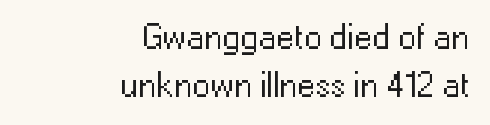
Q: Is the text bold? A: No.
Q: Is the text italic (slanted)? A: No, it is upright.
Q: Is the typeface a serif or a sans-serif typeface? A: Sans-serif.
Q: Is the text underlined? A: No.
Q: How is the paragraph aligned? A: Right-aligned.
Q: Is the spacing between letters normal or unusually wide? A: Normal.
Q: Is the spacing between lines tight, normal or loose? A: Normal.
Q: Width (condensed, normal, or wide)? A: Normal.
Q: Stroke contrast? A: Low.
Q: x-height? A: Medium.
Q: Monospaced? A: No.
